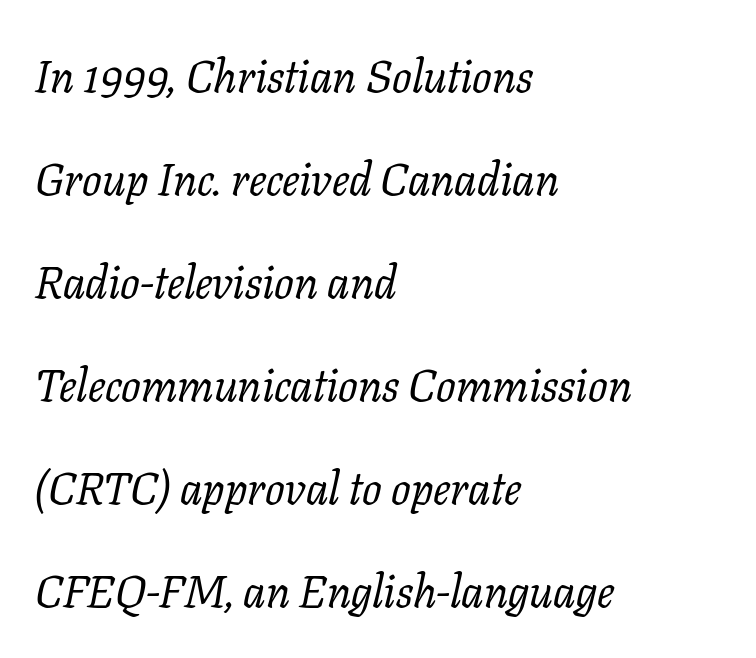
{"serif": "yes", "italic": "yes", "lean": "right", "slant_degrees": 11, "bold": "no", "weight": "regular", "width": "normal", "stroke_contrast": "low", "x_height": "medium", "monospaced": "no", "underline": "no", "align": "left", "line_spacing": "loose", "line_spacing_ratio": 2.24, "letter_spacing": "normal", "letter_spacing_em": 0.0, "glyph_px": 46}
